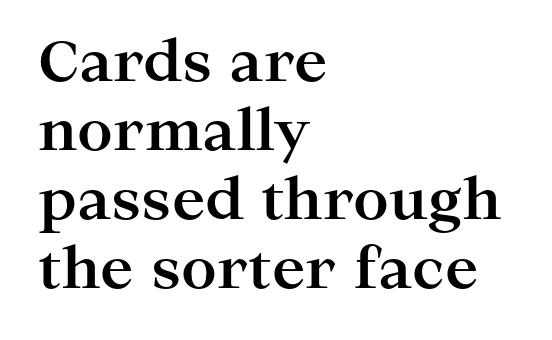
{"serif": "yes", "italic": "no", "bold": "yes", "weight": "bold", "width": "wide", "stroke_contrast": "high", "x_height": "medium", "monospaced": "no", "underline": "no", "align": "left", "line_spacing_ratio": 1.23, "letter_spacing": "normal", "letter_spacing_em": 0.0, "glyph_px": 56}
